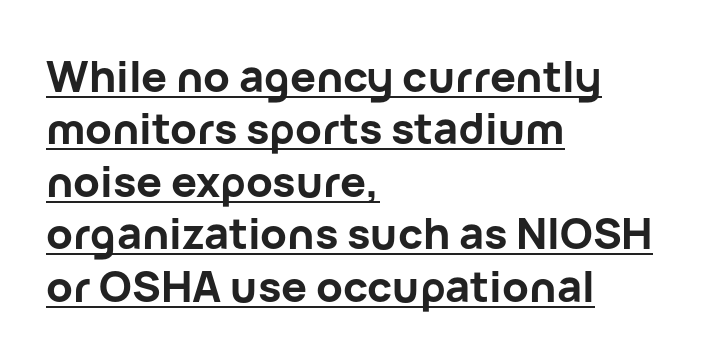
The image shows 43 px bold sans-serif type, upright; set left-aligned, line spacing 1.22x, normal letter spacing, underlined; low stroke contrast and a medium x-height.
